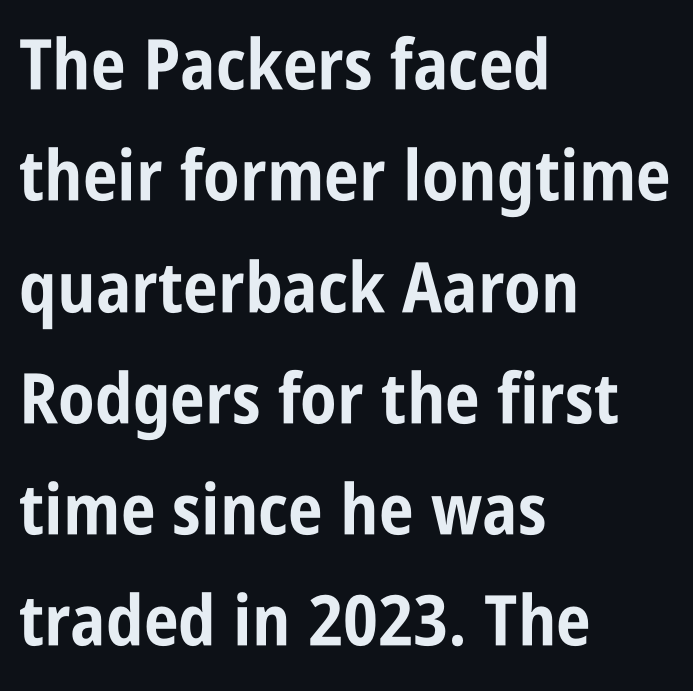
Q: Is the text bold? A: Yes.
Q: Is the text italic (slanted)? A: No, it is upright.
Q: Is the typeface a serif or a sans-serif typeface? A: Sans-serif.
Q: Is the text underlined? A: No.
Q: How is the paragraph aligned? A: Left-aligned.
Q: Is the spacing between letters normal or unusually wide? A: Normal.
Q: Is the spacing between lines tight, normal or loose? A: Normal.
Q: Width (condensed, normal, or wide)? A: Condensed.
Q: Stroke contrast? A: Low.
Q: x-height? A: Large.
Q: Monospaced? A: No.
